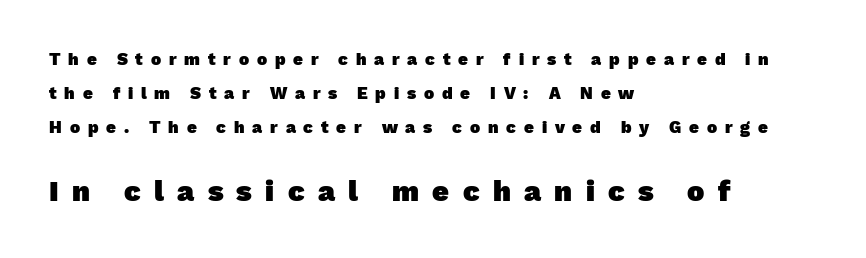
{"serif": "no", "bold": "yes", "weight": "heavy", "width": "normal", "stroke_contrast": "low", "x_height": "medium", "monospaced": "no", "underline": "no", "align": "left", "line_spacing": "loose", "line_spacing_ratio": 1.99, "letter_spacing": "wide", "letter_spacing_em": 0.46, "larger_block": "second", "size_ratio": 1.71, "glyph_px": 29}
